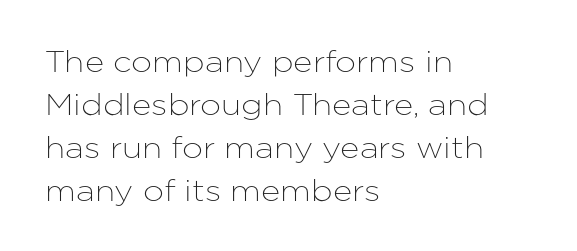
The image shows 30 px sans-serif type, upright; set left-aligned, normal line spacing (1.43x), normal letter spacing, not underlined; low stroke contrast and a medium x-height.
